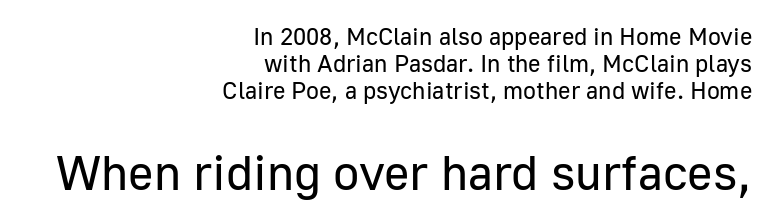
{"serif": "no", "italic": "no", "bold": "no", "weight": "regular", "width": "normal", "stroke_contrast": "low", "x_height": "medium", "monospaced": "no", "underline": "no", "align": "right", "line_spacing": "tight", "line_spacing_ratio": 1.12, "letter_spacing": "normal", "letter_spacing_em": 0.0, "larger_block": "second", "size_ratio": 2.04, "glyph_px": 49}
